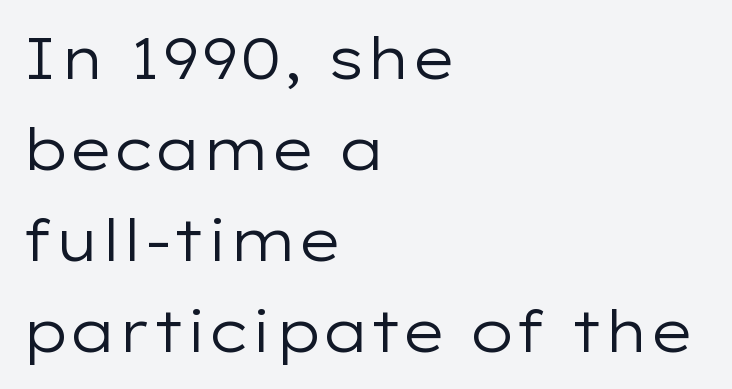
{"serif": "no", "italic": "no", "bold": "no", "weight": "regular", "width": "wide", "stroke_contrast": "low", "x_height": "medium", "monospaced": "no", "underline": "no", "align": "left", "line_spacing": "normal", "line_spacing_ratio": 1.57, "letter_spacing": "normal", "letter_spacing_em": 0.0, "glyph_px": 58}
